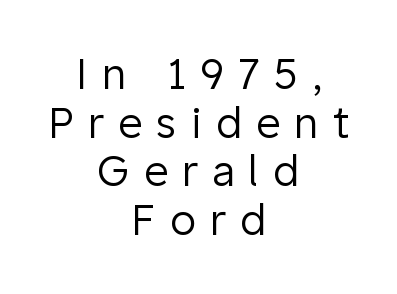
Each letter keeps its own natural width here, so spacing adapts to shape. Bare-footed words on every line. It's the straight-up-and-down kind of type. Students, note that the glyphs here are deliberately spaced far apart.
